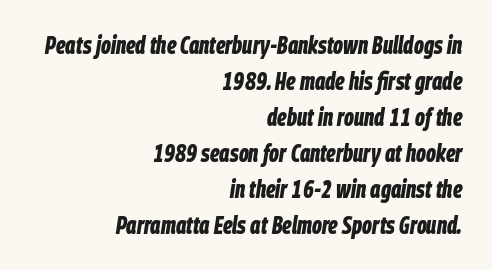
Underline: absent. Layout note: lines flush right. This sample keeps an unexceptional amount of space between lines. Italic: yes, the glyphs are oblique. What stands out about the letter spacing? Nothing — it is the standard amount.
